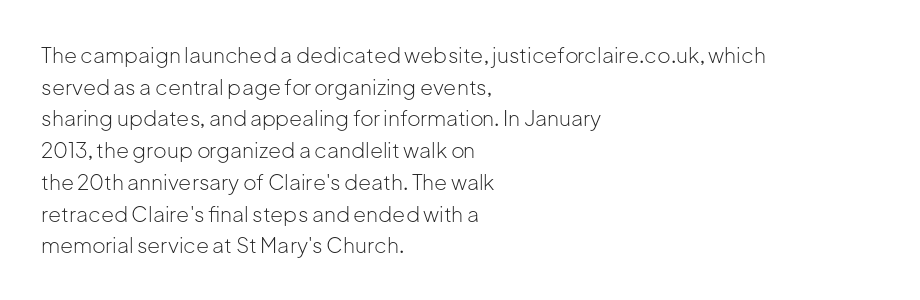
Q: Is the text bold? A: No.
Q: Is the text italic (slanted)? A: No, it is upright.
Q: Is the text underlined? A: No.
Q: How is the paragraph aligned? A: Left-aligned.
Q: Is the spacing between letters normal or unusually wide? A: Normal.
Q: Is the spacing between lines tight, normal or loose? A: Normal.
